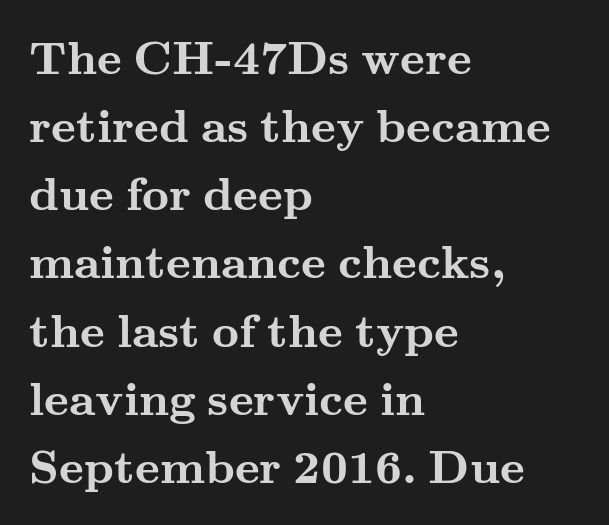
Q: Is the text bold? A: Yes.
Q: Is the text italic (slanted)? A: No, it is upright.
Q: Is the typeface a serif or a sans-serif typeface? A: Serif.
Q: Is the text underlined? A: No.
Q: How is the paragraph aligned? A: Left-aligned.
Q: Is the spacing between letters normal or unusually wide? A: Normal.
Q: Is the spacing between lines tight, normal or loose? A: Normal.
Q: Width (condensed, normal, or wide)? A: Wide.
Q: Stroke contrast? A: Medium.
Q: x-height? A: Small.
Q: Monospaced? A: No.
